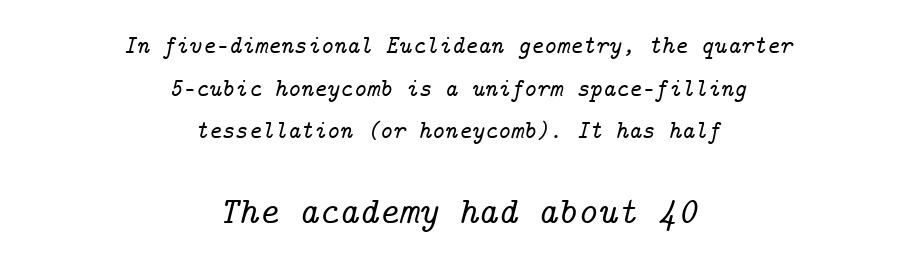
The glyphs in this specimen are seriffed. Is the letter spacing exaggerated? No — it looks like the ordinary default. Designer's note — italics engaged. Centered paragraph, ragged on both sides. Whoever set this made the second block the dominant, larger element.
